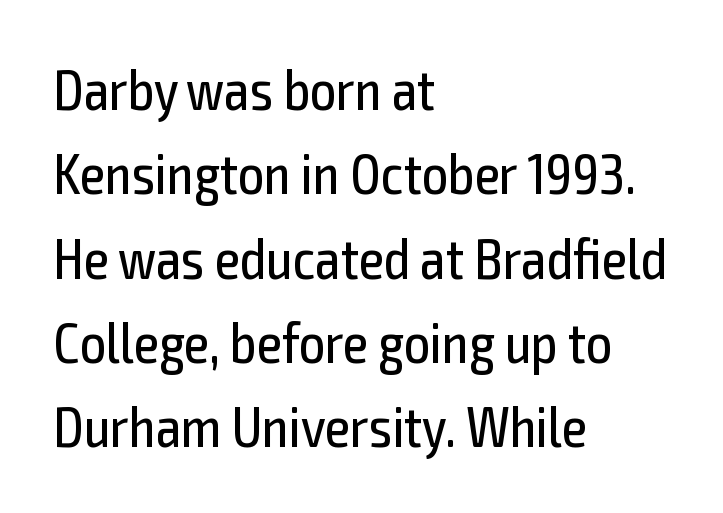
Do the letters lean? They stand straight. Successive baselines arrive at the customary interval. The typesetter chose a ragged-right arrangement here. The line texture is even and compact thanks to regular tracking. Proportional: the letters do not fall into vertical columns. Decoration check: the copy has no underline.
